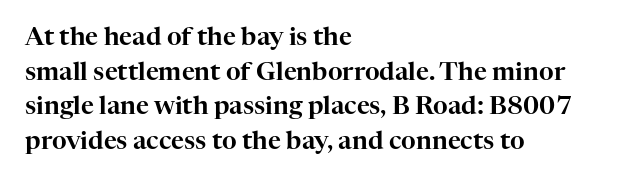
{"italic": "no", "underline": "no", "align": "left", "line_spacing": "normal", "line_spacing_ratio": 1.39, "letter_spacing": "normal", "letter_spacing_em": 0.0, "glyph_px": 25}
